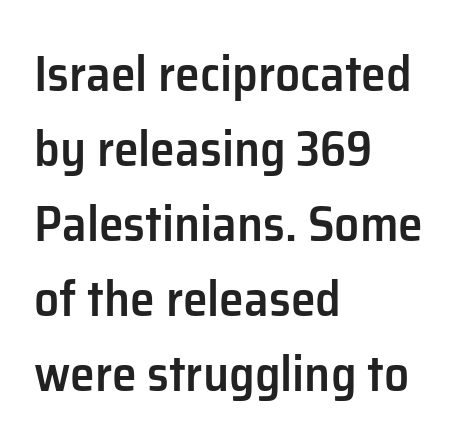
Regarding serifs, this sample does without them. The specimen reads as upright at a glance. A classic flush-left, rag-right setting is used for this passage. Stems and bowls a touch heavier than normal — semibold.
